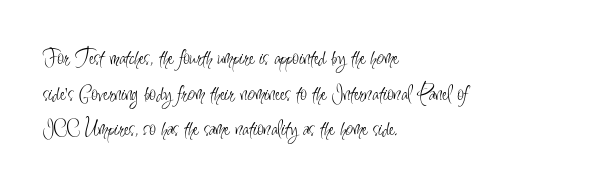
The image shows 24 px text type; set left-aligned, normal line spacing (1.48x), normal letter spacing, not underlined.
